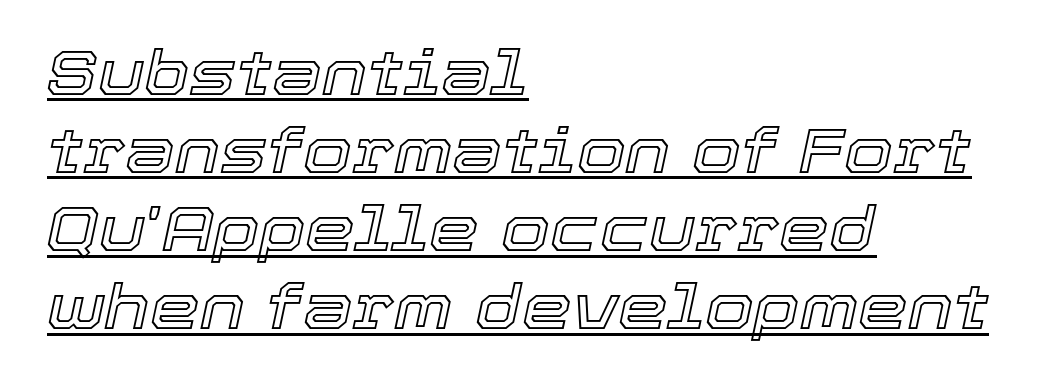
Compared with undecorated copy, this sample adds a rule below the words. Compared with typical body copy, the letter spacing here is the same. Does the copy run flush right? No — it runs flush left. The typography opts for an oblique posture over an upright one. The face used here is proportionally spaced, like ordinary book or web type.
